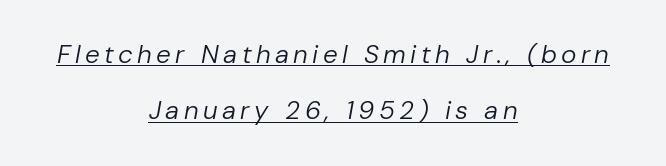
{"italic": "yes", "lean": "right", "slant_degrees": 10, "bold": "no", "underline": "yes", "align": "center", "line_spacing": "loose", "line_spacing_ratio": 2.17, "glyph_px": 26}
